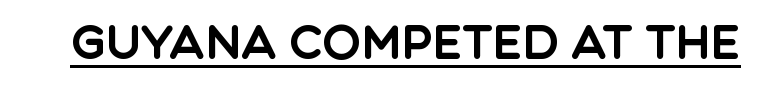
The image shows 46 px sans-serif type, upright; set normal letter spacing, underlined; a large x-height.
